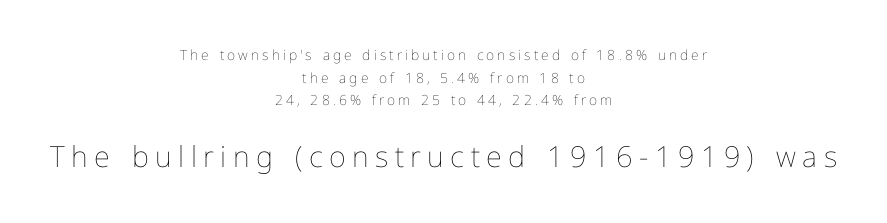
Q: Is the text bold? A: No.
Q: Is the text italic (slanted)? A: No, it is upright.
Q: Is the text underlined? A: No.
Q: How is the paragraph aligned? A: Centered.
Q: Is the spacing between letters normal or unusually wide? A: Unusually wide.
Q: Is the spacing between lines tight, normal or loose? A: Normal.
Q: Which block of text is set in a larger size, the first (top) or the second (bottom)? A: The second (bottom) one.
Q: Width (condensed, normal, or wide)? A: Normal.
Q: Stroke contrast? A: Low.
Q: x-height? A: Medium.
Q: Monospaced? A: No.
